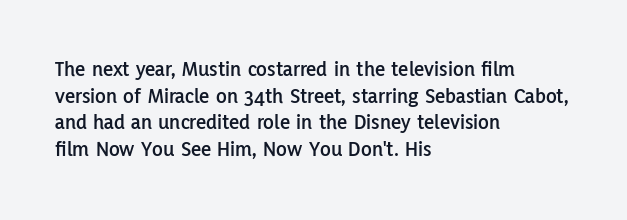
{"italic": "no", "underline": "no", "align": "left", "line_spacing_ratio": 1.21, "letter_spacing": "normal", "letter_spacing_em": 0.0, "glyph_px": 22}
